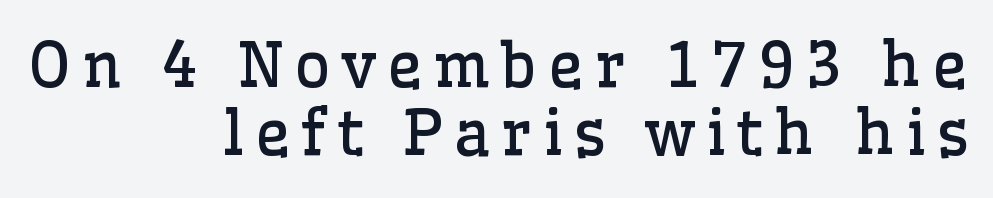
Q: Is the text bold? A: No.
Q: Is the text italic (slanted)? A: No, it is upright.
Q: Is the typeface a serif or a sans-serif typeface? A: Serif.
Q: Is the text underlined? A: No.
Q: How is the paragraph aligned? A: Right-aligned.
Q: Is the spacing between lines tight, normal or loose? A: Tight.
Q: Width (condensed, normal, or wide)? A: Normal.
Q: Stroke contrast? A: Low.
Q: x-height? A: Medium.
Q: Monospaced? A: No.
